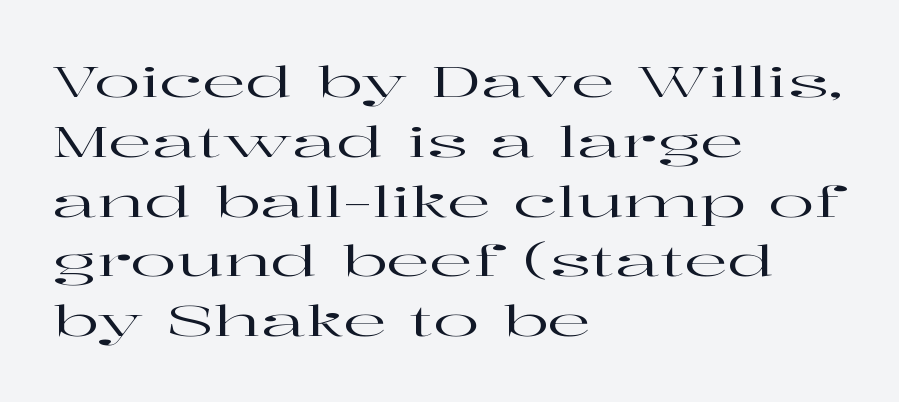
The image shows 43 px wide serif type, upright; set left-aligned, normal line spacing (1.39x), normal letter spacing, not underlined; high stroke contrast and a medium x-height.
